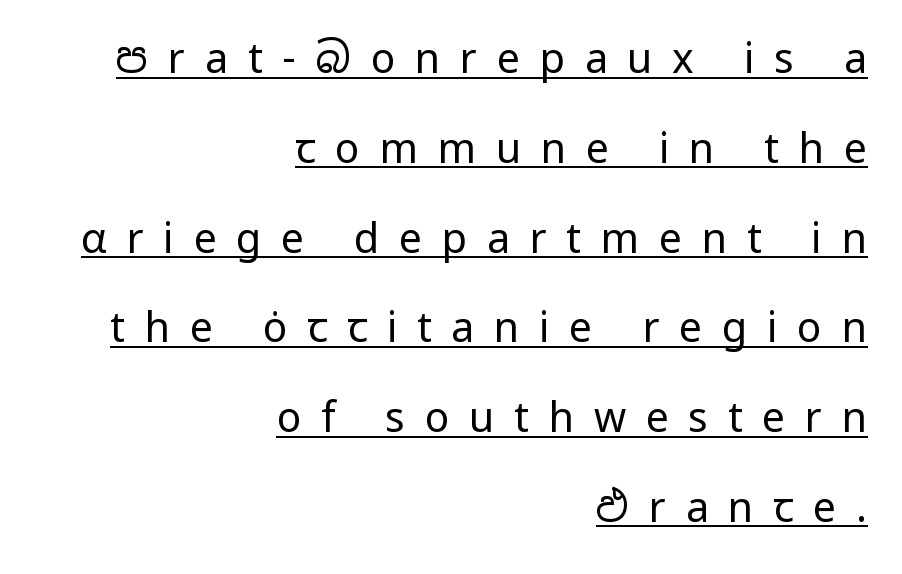
Q: Is the text bold? A: No.
Q: Is the text italic (slanted)? A: No, it is upright.
Q: Is the typeface a serif or a sans-serif typeface? A: Sans-serif.
Q: Is the text underlined? A: Yes.
Q: How is the paragraph aligned? A: Right-aligned.
Q: Is the spacing between letters normal or unusually wide? A: Unusually wide.
Q: Is the spacing between lines tight, normal or loose? A: Loose.
Q: Width (condensed, normal, or wide)? A: Normal.
Q: Stroke contrast? A: Low.
Q: x-height? A: Medium.
Q: Monospaced? A: No.
